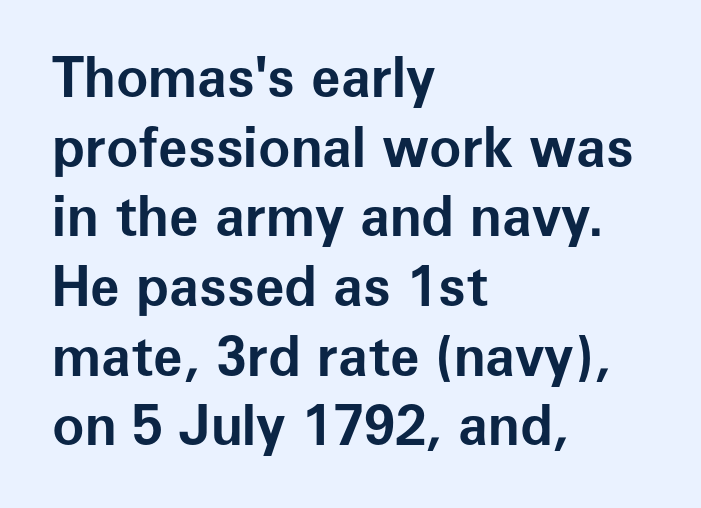
The image shows 54 px bold sans-serif type, upright; set left-aligned, normal line spacing (1.29x), normal letter spacing, not underlined; low stroke contrast and a medium x-height.
